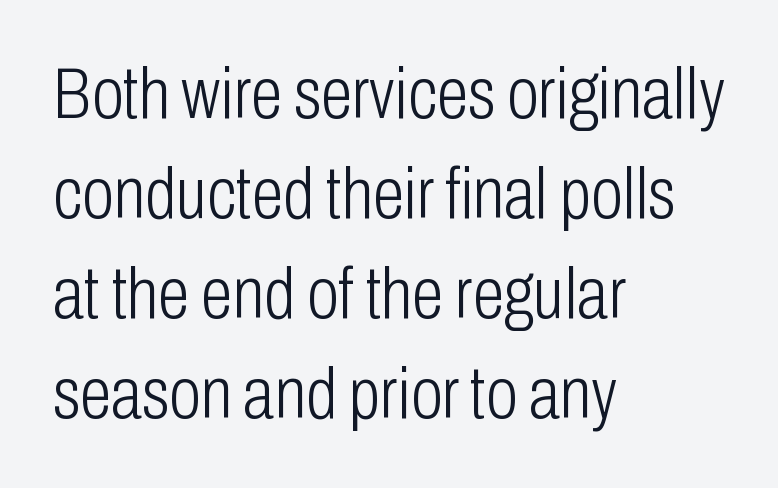
Q: Is the text bold? A: No.
Q: Is the text italic (slanted)? A: No, it is upright.
Q: Is the typeface a serif or a sans-serif typeface? A: Sans-serif.
Q: Is the text underlined? A: No.
Q: How is the paragraph aligned? A: Left-aligned.
Q: Is the spacing between letters normal or unusually wide? A: Normal.
Q: Is the spacing between lines tight, normal or loose? A: Normal.
Q: Width (condensed, normal, or wide)? A: Condensed.
Q: Stroke contrast? A: Low.
Q: x-height? A: Medium.
Q: Monospaced? A: No.
